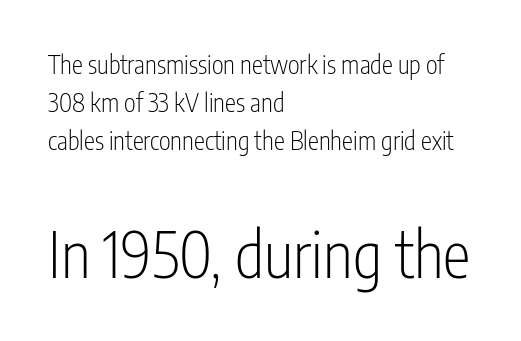
The glyphs in this specimen are sans serif. Upright lettering throughout. Note the varied advance widths — an 'i' is clearly narrower than an 'm'. Is the block centered? No — it sits flush against the left margin.
